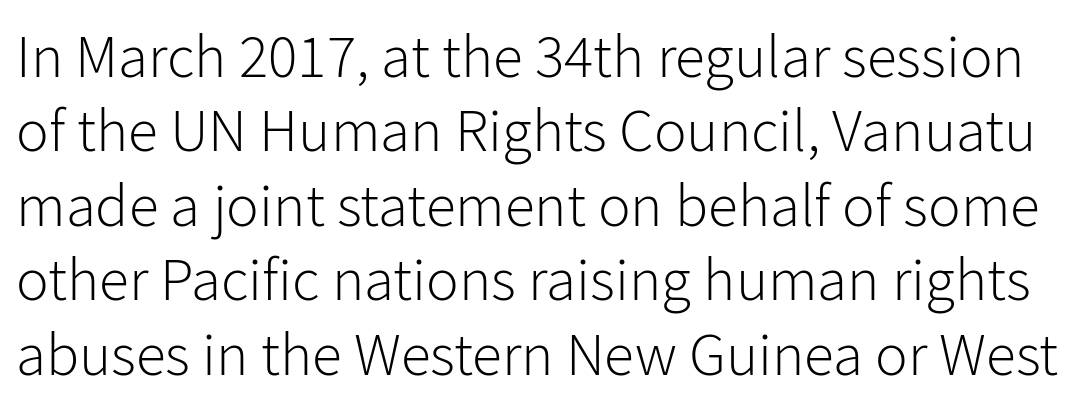
The gap between lines stays unmarked. No letter is thick-stroked: the sample isn't bold. Are there feet on the stems? There aren't — it's a sans. Is this a fixed-width face? No — the glyphs have proportional, varying widths. Letter spacing: default.
